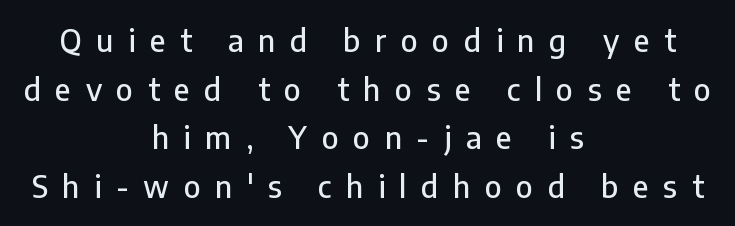
{"serif": "no", "italic": "no", "width": "normal", "stroke_contrast": "low", "x_height": "medium", "monospaced": "no", "underline": "no", "align": "center", "line_spacing": "normal", "line_spacing_ratio": 1.62, "letter_spacing": "wide", "letter_spacing_em": 0.48, "glyph_px": 30}
